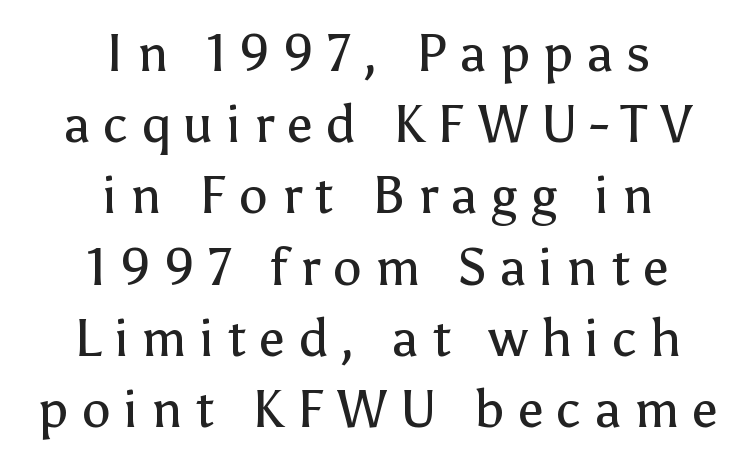
{"serif": "no", "italic": "no", "bold": "no", "weight": "regular", "width": "normal", "stroke_contrast": "low", "x_height": "medium", "monospaced": "no", "underline": "no", "align": "center", "line_spacing": "normal", "line_spacing_ratio": 1.37, "letter_spacing": "wide", "letter_spacing_em": 0.25, "glyph_px": 52}
